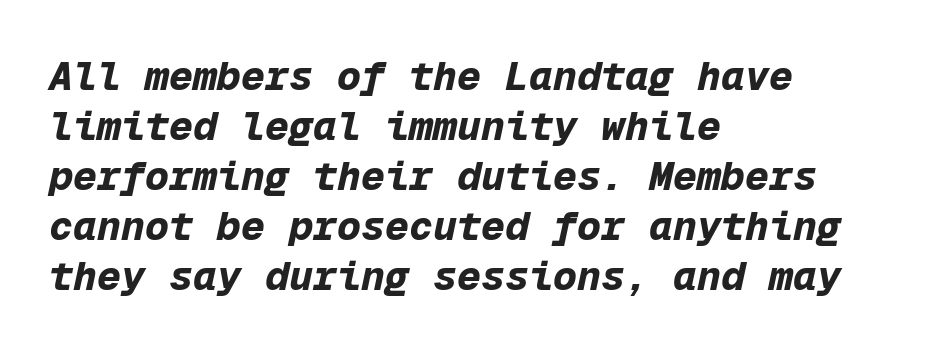
Q: Is the text bold? A: Yes.
Q: Is the text italic (slanted)? A: Yes, it leans right by about 12 degrees.
Q: Is the text underlined? A: No.
Q: How is the paragraph aligned? A: Left-aligned.
Q: Is the spacing between letters normal or unusually wide? A: Normal.
Q: Is the spacing between lines tight, normal or loose? A: Normal.
Q: Width (condensed, normal, or wide)? A: Normal.
Q: Stroke contrast? A: Low.
Q: x-height? A: Medium.
Q: Monospaced? A: Yes.
